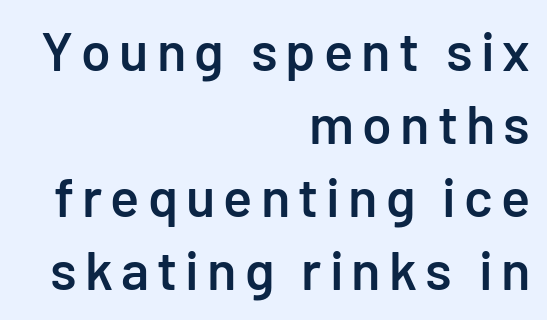
Q: Is the text bold? A: Semi-bold.
Q: Is the text italic (slanted)? A: No, it is upright.
Q: Is the typeface a serif or a sans-serif typeface? A: Sans-serif.
Q: Is the text underlined? A: No.
Q: How is the paragraph aligned? A: Right-aligned.
Q: Is the spacing between lines tight, normal or loose? A: Normal.
Q: Width (condensed, normal, or wide)? A: Normal.
Q: Stroke contrast? A: Low.
Q: x-height? A: Medium.
Q: Monospaced? A: No.
